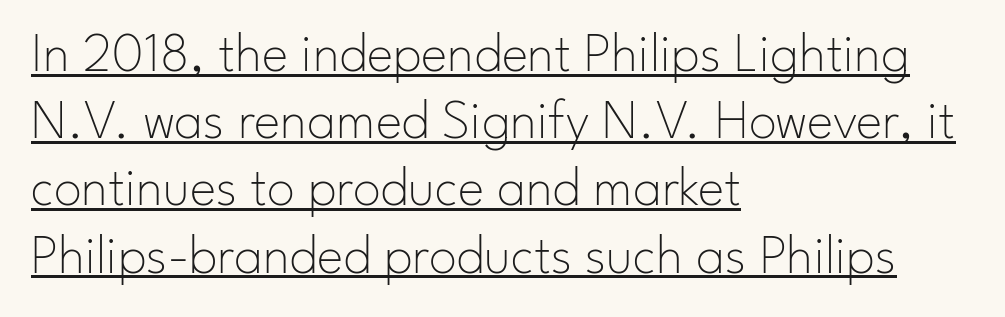
Q: Is the text bold? A: No.
Q: Is the text italic (slanted)? A: No, it is upright.
Q: Is the typeface a serif or a sans-serif typeface? A: Sans-serif.
Q: Is the text underlined? A: Yes.
Q: How is the paragraph aligned? A: Left-aligned.
Q: Is the spacing between letters normal or unusually wide? A: Normal.
Q: Width (condensed, normal, or wide)? A: Normal.
Q: Stroke contrast? A: Low.
Q: x-height? A: Small.
Q: Monospaced? A: No.
